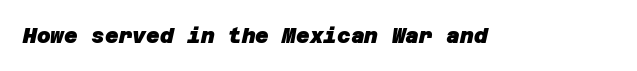
The image shows 21 px bold type; set normal letter spacing, not underlined.
